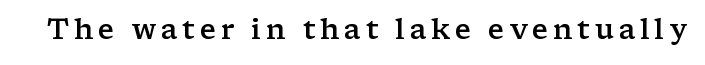
The image shows 28 px semibold, wide serif type, upright; set not underlined; low stroke contrast and a medium x-height.
